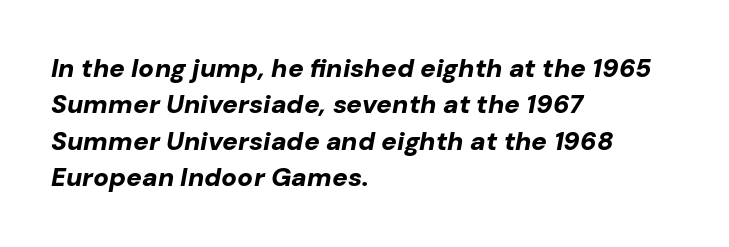
Q: Is the text bold? A: Yes.
Q: Is the text italic (slanted)? A: Yes, it leans right by about 10 degrees.
Q: Is the text underlined? A: No.
Q: How is the paragraph aligned? A: Left-aligned.
Q: Is the spacing between letters normal or unusually wide? A: Normal.
Q: Is the spacing between lines tight, normal or loose? A: Normal.
